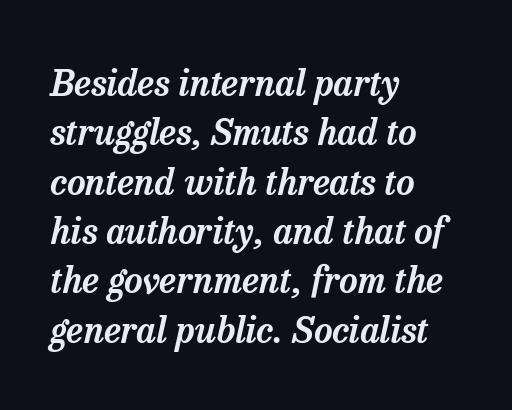
The image shows 36 px serif type, italic (leaning right); set left-aligned, normal line spacing (1.37x), normal letter spacing, not underlined; low stroke contrast and a medium x-height.
